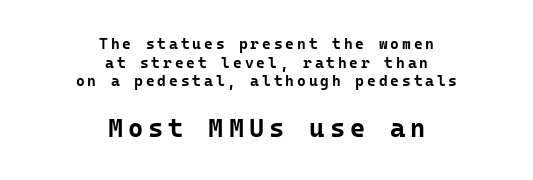
Q: Is the text bold? A: Yes.
Q: Is the text italic (slanted)? A: No, it is upright.
Q: Is the text underlined? A: No.
Q: How is the paragraph aligned? A: Centered.
Q: Is the spacing between lines tight, normal or loose? A: Normal.
Q: Which block of text is set in a larger size, the first (top) or the second (bottom)? A: The second (bottom) one.
